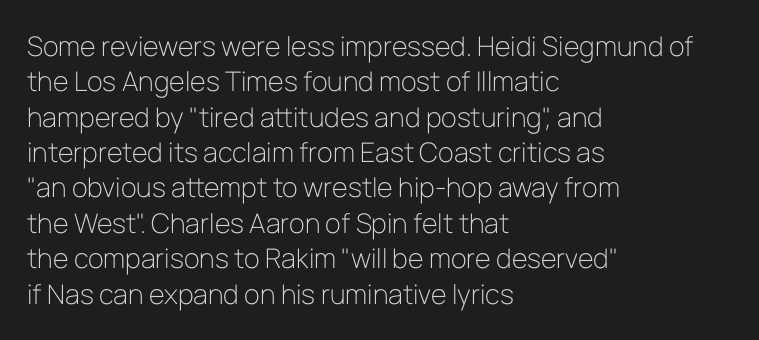
Line beginnings align vertically; line endings do not. The typography opts for an upright posture over an oblique one. Baseline-to-baseline distance is the conventional proportion of letter height. The characters are drawn with everyday or finer stroke widths. Here the glyphs are tracked normally, forming tight word shapes.
